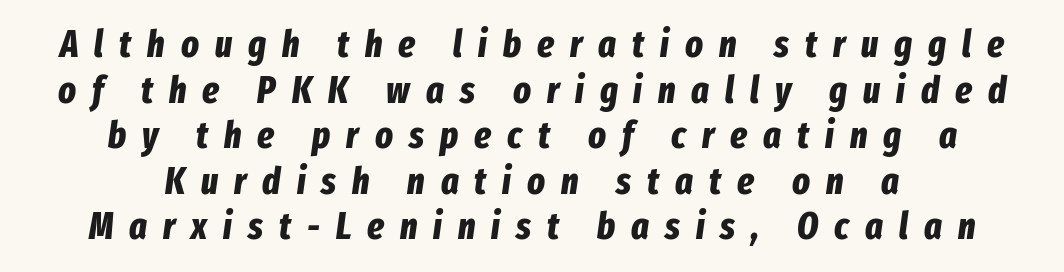
Set as a true bold cut, around the 700 mark. A typesetter would mark this as italic. The letterforms stand isolated, each surrounded by extra space. Varying glyph widths throughout — classic text-font behaviour. Has an underline been added? It has not. Horizontally, the lines are justified to the midpoint only.
